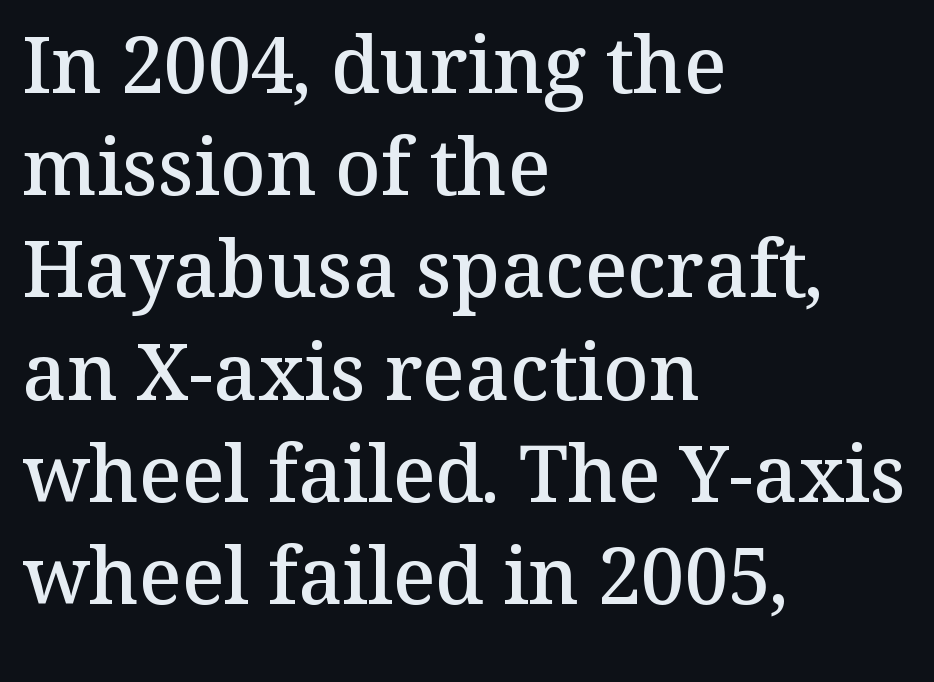
Q: Is the text bold? A: Semi-bold.
Q: Is the text italic (slanted)? A: No, it is upright.
Q: Is the typeface a serif or a sans-serif typeface? A: Serif.
Q: Is the text underlined? A: No.
Q: How is the paragraph aligned? A: Left-aligned.
Q: Is the spacing between letters normal or unusually wide? A: Normal.
Q: Is the spacing between lines tight, normal or loose? A: Normal.
Q: Width (condensed, normal, or wide)? A: Normal.
Q: Stroke contrast? A: Medium.
Q: x-height? A: Medium.
Q: Monospaced? A: No.
